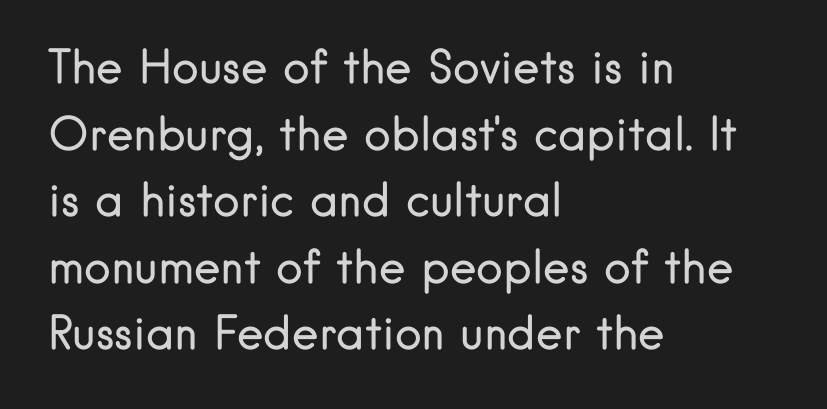
The face looks like a standard text weight, possibly lighter. The gaps between neighbouring characters are ordinary and unremarkable. This sample has the flowing, uneven cadence of proportional lettering. Examine the stroke ends and you'll find no serifs.
